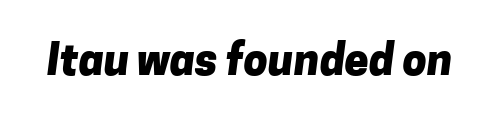
Q: Is the text bold? A: Yes.
Q: Is the typeface a serif or a sans-serif typeface? A: Sans-serif.
Q: Is the text underlined? A: No.
Q: Is the spacing between letters normal or unusually wide? A: Normal.
Q: Width (condensed, normal, or wide)? A: Normal.
Q: Stroke contrast? A: Low.
Q: x-height? A: Medium.
Q: Monospaced? A: No.
